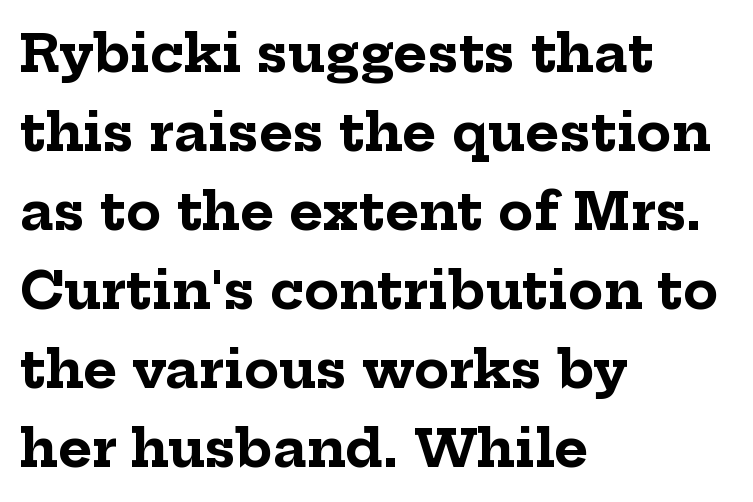
The image shows 52 px bold serif type, upright; set left-aligned, normal line spacing (1.52x), normal letter spacing, not underlined; low stroke contrast and a medium x-height.
